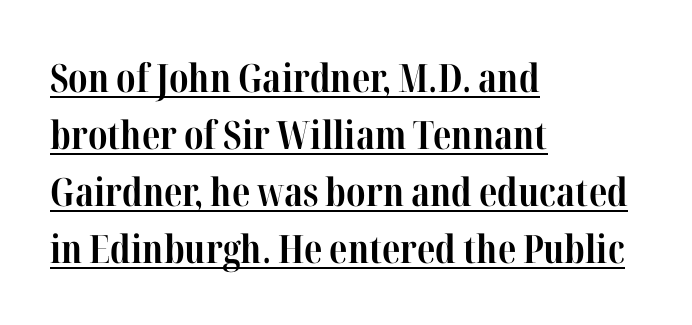
The image shows 39 px bold, condensed serif type, upright; set left-aligned, normal line spacing (1.46x), normal letter spacing, underlined; high stroke contrast and a medium x-height.
